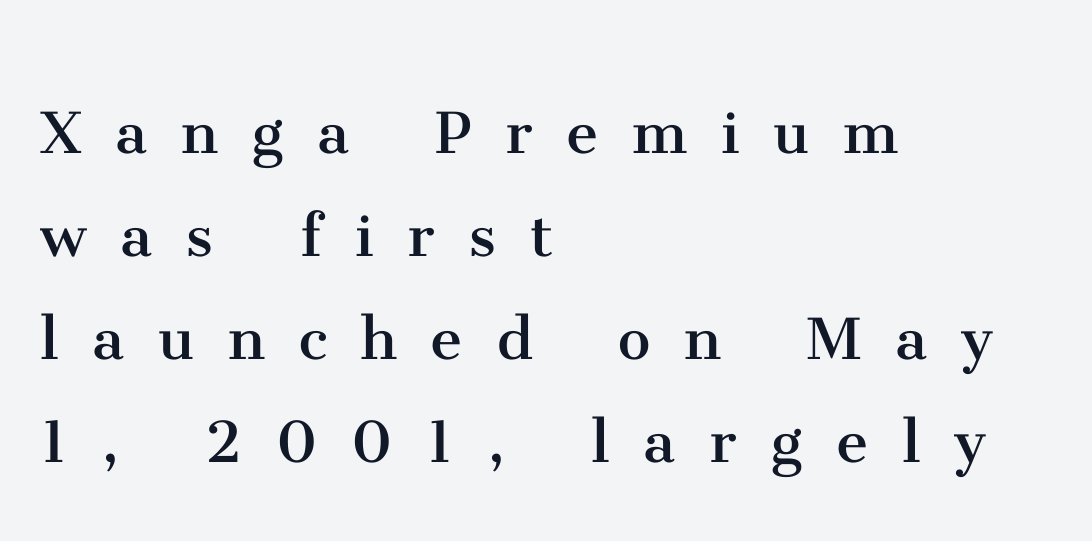
{"serif": "yes", "italic": "no", "bold": "no", "weight": "regular", "width": "normal", "stroke_contrast": "medium", "x_height": "medium", "monospaced": "no", "underline": "no", "align": "left", "line_spacing": "normal", "line_spacing_ratio": 1.41, "letter_spacing": "wide", "letter_spacing_em": 0.46, "glyph_px": 73}
